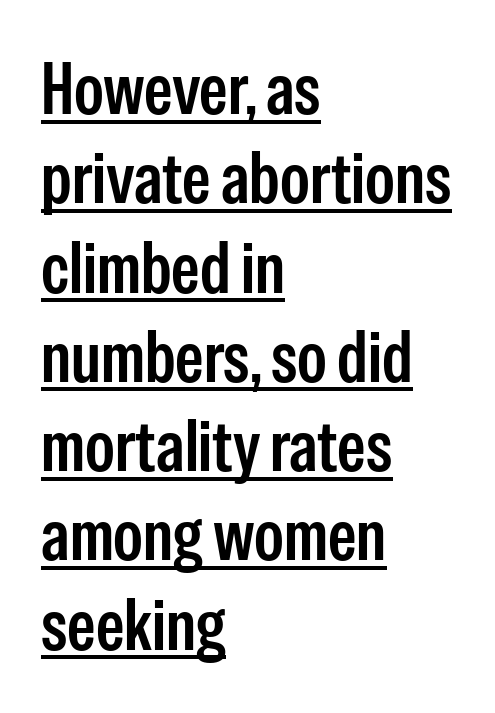
{"serif": "no", "italic": "no", "bold": "semi", "weight": "semibold", "width": "condensed", "stroke_contrast": "low", "x_height": "medium", "monospaced": "no", "underline": "yes", "align": "left", "line_spacing_ratio": 1.24, "letter_spacing": "normal", "letter_spacing_em": 0.0, "glyph_px": 72}
